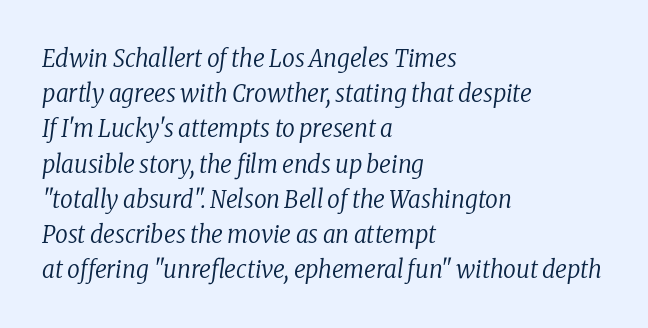
{"italic": "yes", "lean": "right", "slant_degrees": 8, "bold": "no", "underline": "no", "align": "left", "line_spacing": "normal", "line_spacing_ratio": 1.41, "letter_spacing": "normal", "letter_spacing_em": 0.0, "glyph_px": 25}
